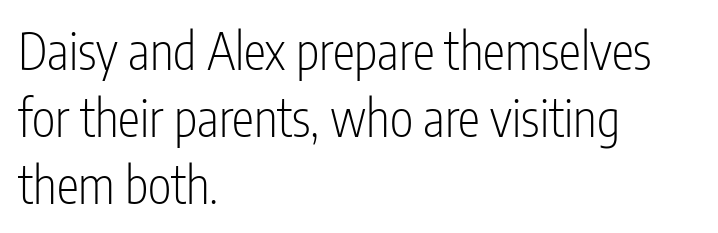
When letters stand straight like this, we call the style roman or upright. Examine the stroke ends and you'll find no serifs. This reads as an unemphasized weight, regular at the heaviest. Which margin do the lines hug? The left one — the right edge is uneven. Successive baselines arrive at the customary interval. Here the designer chose a conventional face with non-uniform glyph widths.
